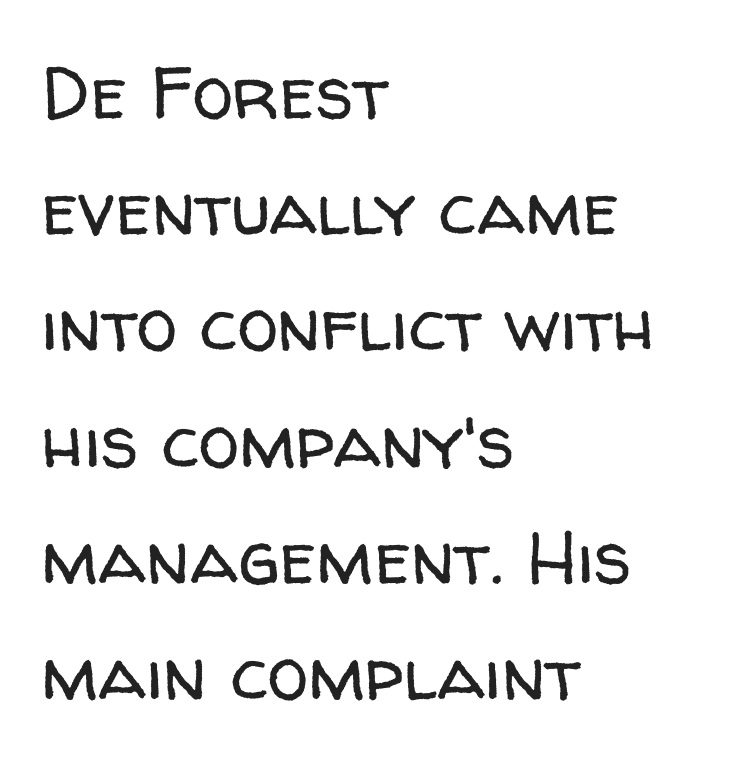
{"serif": "no", "italic": "no", "bold": "no", "weight": "regular", "width": "normal", "stroke_contrast": "low", "x_height": "medium", "monospaced": "no", "underline": "no", "align": "left", "line_spacing": "normal", "line_spacing_ratio": 1.57, "letter_spacing": "normal", "letter_spacing_em": 0.0, "glyph_px": 74}
